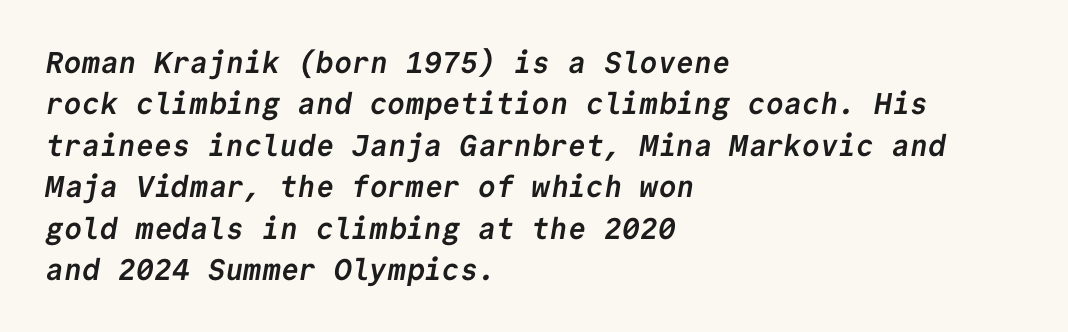
On the weight axis this lands at bold, roughly 700. This sample has the even, mechanical cadence of fixed-width lettering. The gaps between neighbouring characters are ordinary and unremarkable. Grotesque or geometric, the face here clearly has no serifs.
